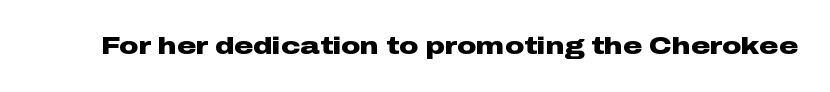
Q: Is the text bold? A: Yes.
Q: Is the text italic (slanted)? A: No, it is upright.
Q: Is the text underlined? A: No.
Q: Is the spacing between letters normal or unusually wide? A: Normal.
